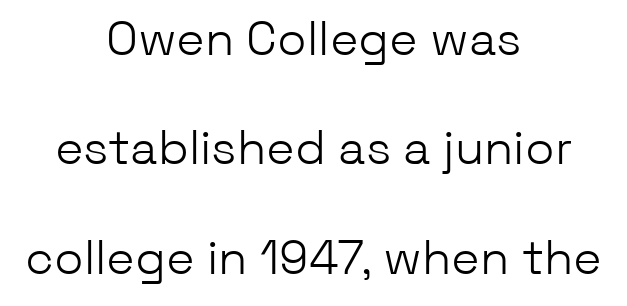
{"serif": "no", "italic": "no", "bold": "no", "weight": "light", "width": "normal", "stroke_contrast": "low", "x_height": "medium", "monospaced": "no", "underline": "no", "align": "center", "line_spacing": "loose", "line_spacing_ratio": 2.28, "letter_spacing": "normal", "letter_spacing_em": 0.0, "glyph_px": 48}
